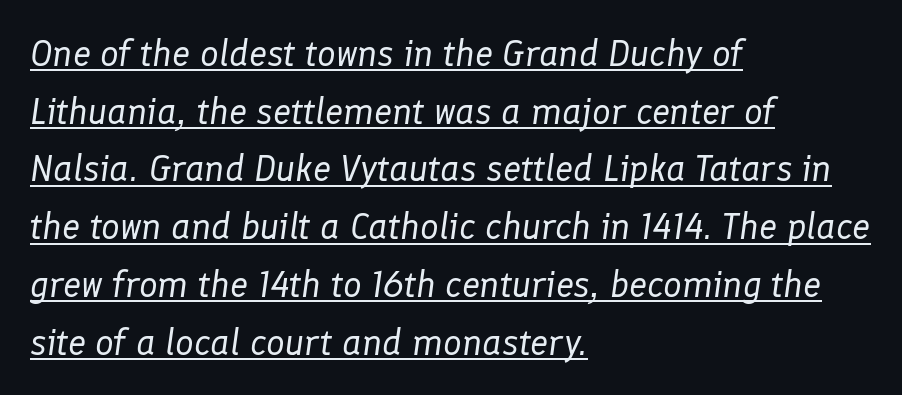
The image shows 37 px regular-weight type, italic (leaning right); set left-aligned, normal line spacing (1.56x), normal letter spacing, underlined; low stroke contrast and a medium x-height.
